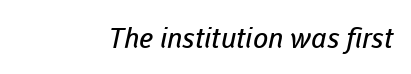
The image shows 28 px regular-weight sans-serif type; set normal letter spacing, not underlined; low stroke contrast and a medium x-height.
